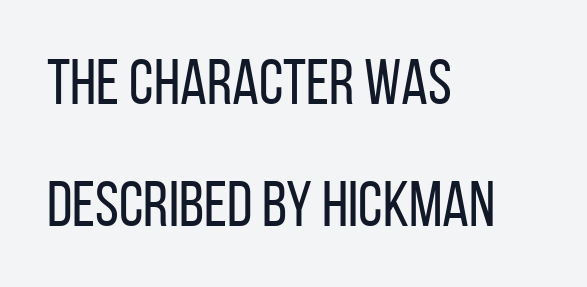
The image shows 64 px regular-weight, condensed sans-serif type, upright; set left-aligned, loose line spacing (1.91x), normal letter spacing, not underlined; low stroke contrast and a large x-height.
